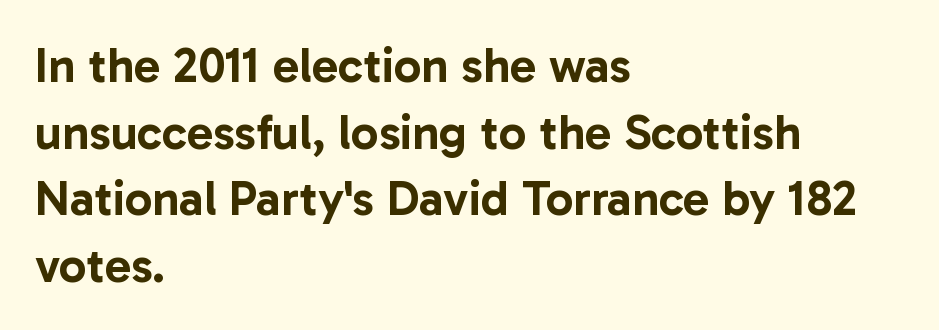
The passage is arranged the way most books set body copy — flush left. Descenders are the only things crossing below the line. Examine the stroke ends and you'll find no serifs. Characters remain perfectly vertical along every line.
